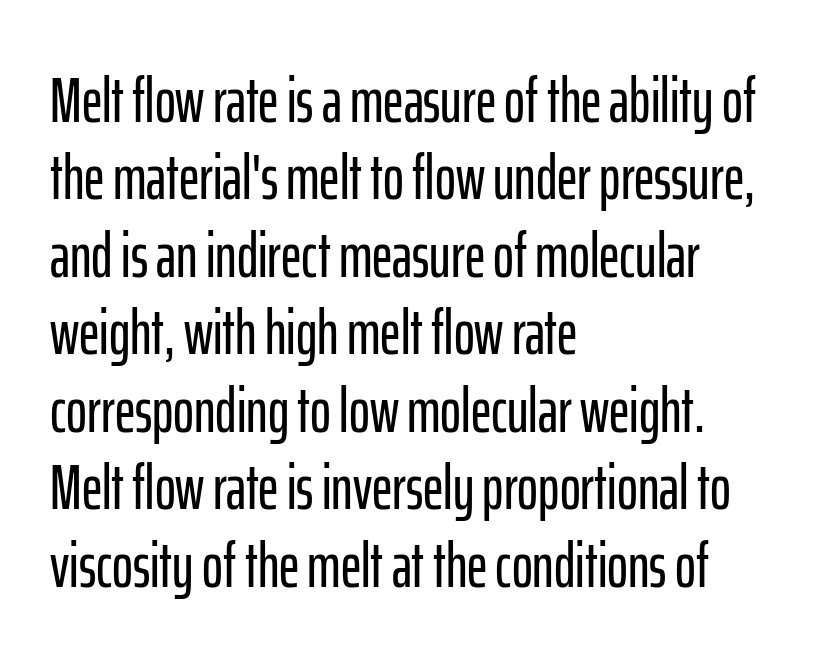
The words here are not underlined. Do the letters lean? They stand straight. This rendering leaves character spacing at its baseline value. Here the designer chose a conventional face with non-uniform glyph widths. All the whitespace from short lines collects on the right.
